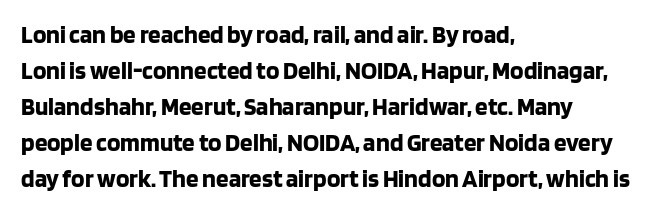
The image shows 25 px bold type, upright; set left-aligned, normal line spacing (1.44x), normal letter spacing, not underlined.
